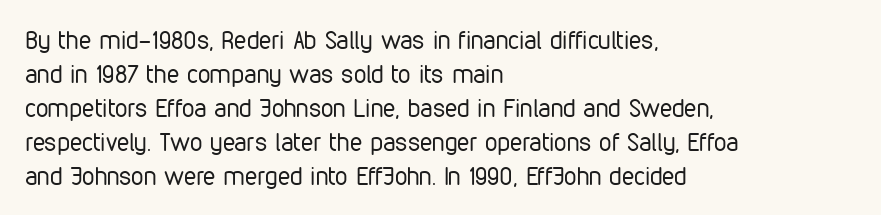
Q: Is the text bold? A: No.
Q: Is the text italic (slanted)? A: No, it is upright.
Q: Is the text underlined? A: No.
Q: How is the paragraph aligned? A: Left-aligned.
Q: Is the spacing between letters normal or unusually wide? A: Normal.
Q: Is the spacing between lines tight, normal or loose? A: Normal.
